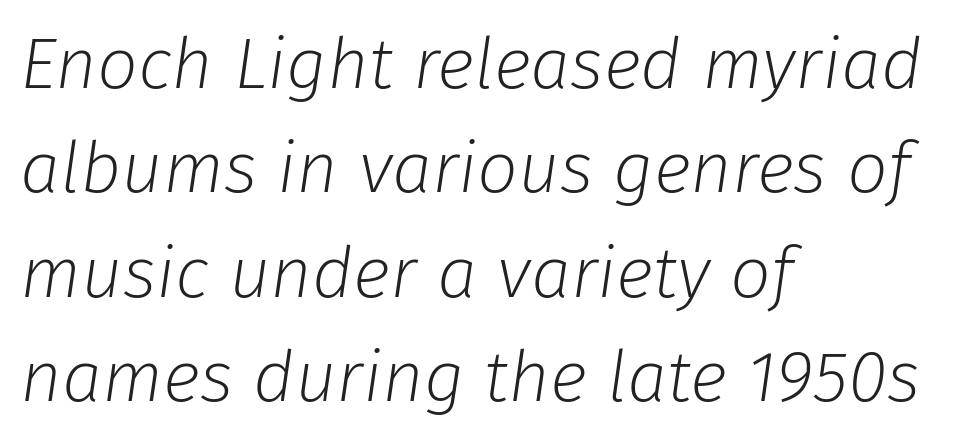
The image shows 72 px light type, italic (leaning right); set left-aligned, normal line spacing (1.45x), normal letter spacing, not underlined; low stroke contrast and a medium x-height.
